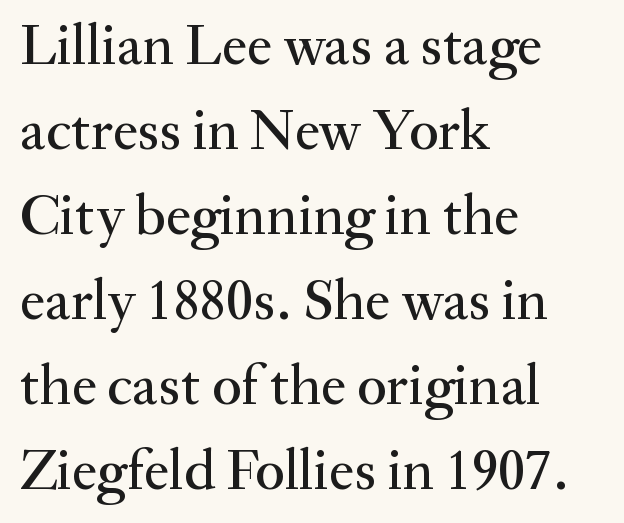
Q: Is the text italic (slanted)? A: No, it is upright.
Q: Is the typeface a serif or a sans-serif typeface? A: Serif.
Q: Is the text underlined? A: No.
Q: How is the paragraph aligned? A: Left-aligned.
Q: Is the spacing between letters normal or unusually wide? A: Normal.
Q: Is the spacing between lines tight, normal or loose? A: Normal.
Q: Width (condensed, normal, or wide)? A: Normal.
Q: Stroke contrast? A: Medium.
Q: x-height? A: Small.
Q: Monospaced? A: No.
